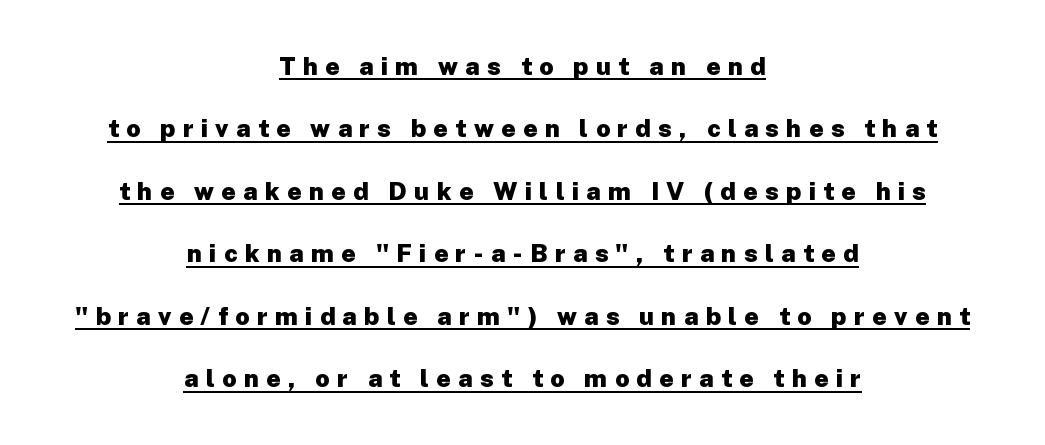
Summary of weight: heavy, a full bold. If you measured baseline to baseline, you'd find a long distance. Does a line run under the words? Yes, clearly. In terms of letterspacing, this is a distinctly airy, spread setting.
